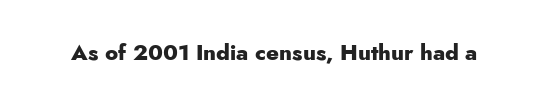
{"italic": "no", "bold": "yes", "underline": "no", "letter_spacing": "normal", "letter_spacing_em": 0.0, "glyph_px": 22}
